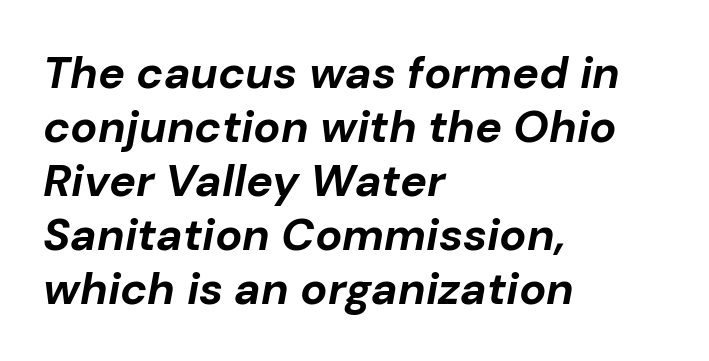
{"italic": "yes", "lean": "right", "slant_degrees": 10, "bold": "yes", "weight": "bold", "width": "normal", "stroke_contrast": "low", "x_height": "medium", "monospaced": "no", "underline": "no", "align": "left", "line_spacing_ratio": 1.2, "letter_spacing": "normal", "letter_spacing_em": 0.0, "glyph_px": 45}
